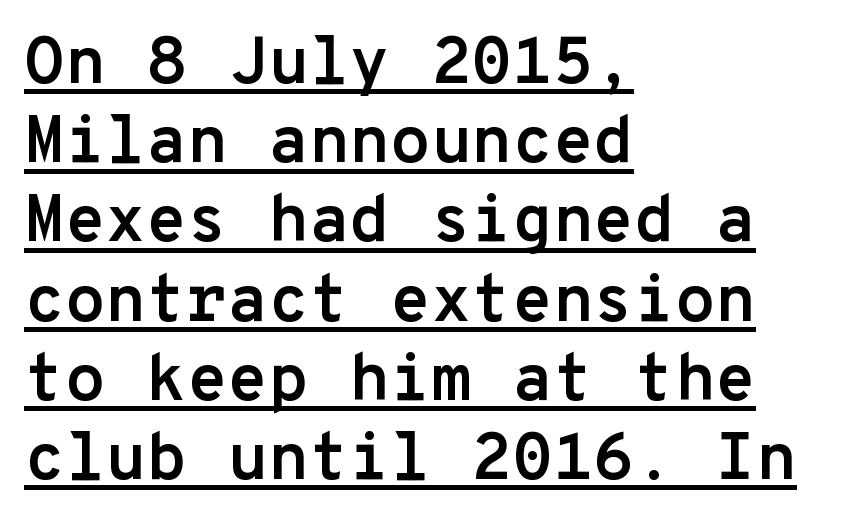
Characters follow at the spacing the type designer built in. Do the characters align in a grid? Yes, the font is monospaced. Nope, not italic — everything's standing straight. Compared with an ordinary text face, these strokes are far heavier — a full bold. One-word summary of the alignment: left.
